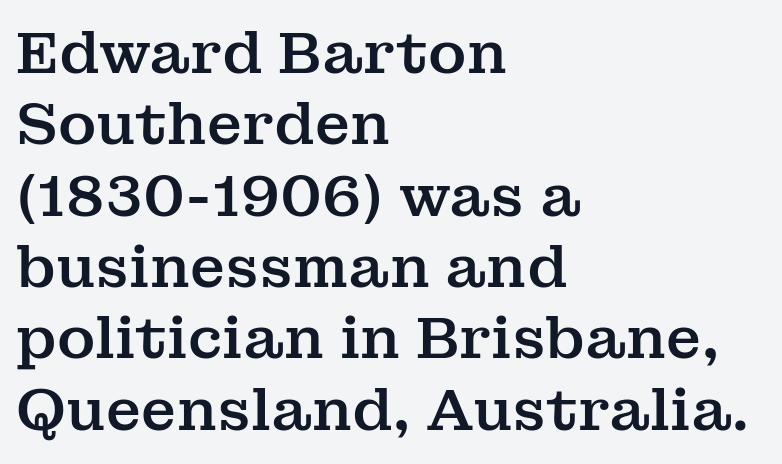
The image shows 58 px serif type, upright; set left-aligned, line spacing 1.23x, normal letter spacing, not underlined; medium stroke contrast and a medium x-height.
